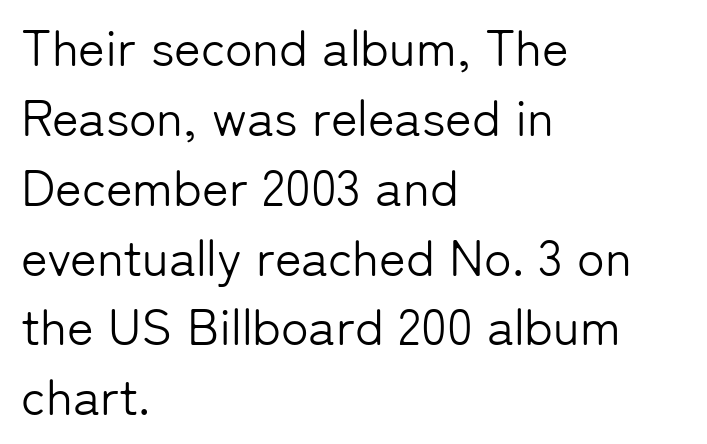
The image shows 51 px light sans-serif type, upright; set left-aligned, normal line spacing (1.37x), normal letter spacing, not underlined; low stroke contrast and a medium x-height.
